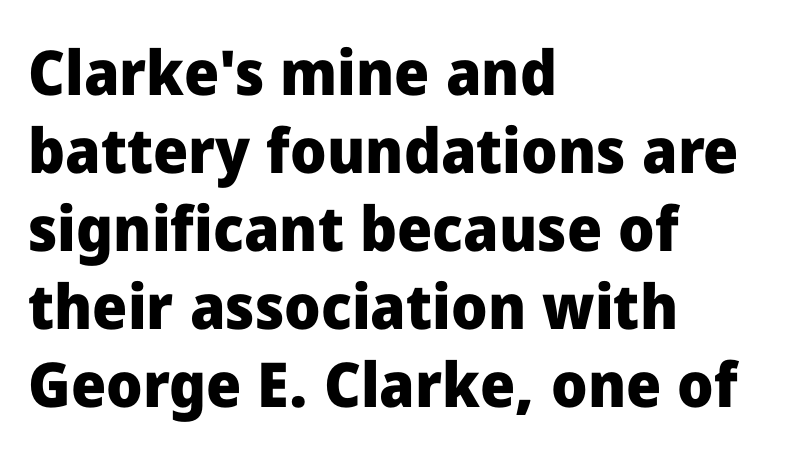
Q: Is the text bold? A: Yes.
Q: Is the text italic (slanted)? A: No, it is upright.
Q: Is the typeface a serif or a sans-serif typeface? A: Sans-serif.
Q: Is the text underlined? A: No.
Q: How is the paragraph aligned? A: Left-aligned.
Q: Is the spacing between letters normal or unusually wide? A: Normal.
Q: Is the spacing between lines tight, normal or loose? A: Normal.
Q: Width (condensed, normal, or wide)? A: Normal.
Q: Stroke contrast? A: Low.
Q: x-height? A: Medium.
Q: Monospaced? A: No.
